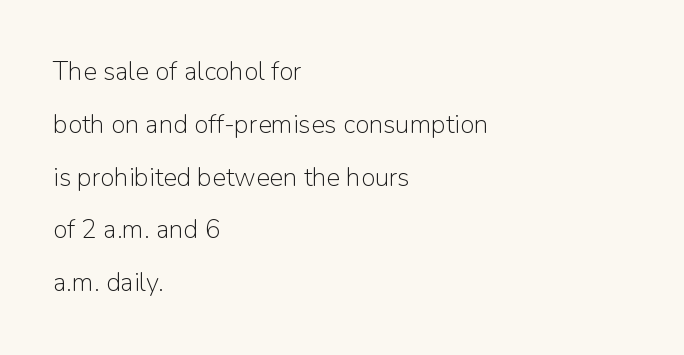
Check the space under the baseline: it is left empty. The weight would be labelled regular, book, light, or lighter still. You could fit nearly another row in the gap between these rows. One-word summary of the alignment: left. These lines were composed using upright roman letters. Inter-character spacing is left at the font's built-in metrics.
